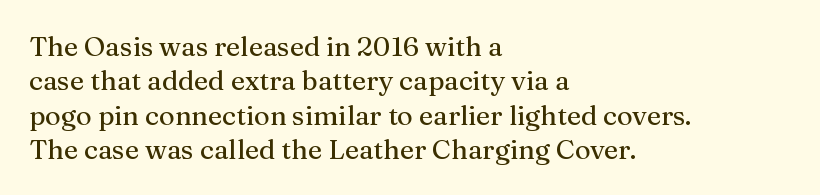
The image shows 27 px text type, upright; set left-aligned, normal line spacing (1.27x), normal letter spacing, not underlined.
